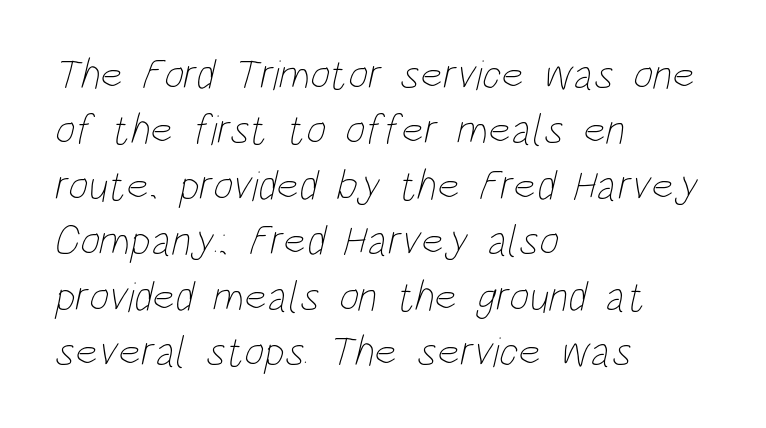
Q: Is the text bold? A: No.
Q: Is the text underlined? A: No.
Q: How is the paragraph aligned? A: Left-aligned.
Q: Is the spacing between letters normal or unusually wide? A: Normal.
Q: Is the spacing between lines tight, normal or loose? A: Normal.
Q: Width (condensed, normal, or wide)? A: Condensed.
Q: Stroke contrast? A: Low.
Q: x-height? A: Large.
Q: Monospaced? A: No.
